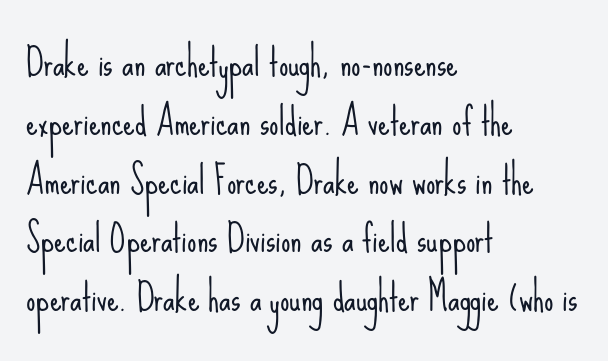
Rows of type keep a routine distance in the vertical direction. No extra tracking has been applied to these lines. Is this a fixed-width face? No — the glyphs have proportional, varying widths. This rendering features lettering with no underline.
